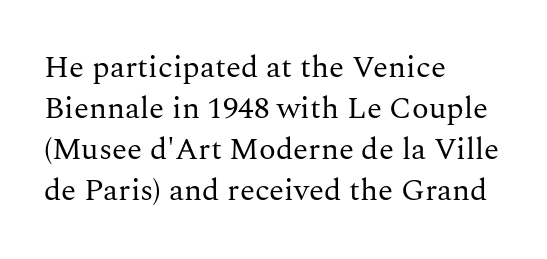
The image shows 31 px regular-weight serif type, upright; set left-aligned, normal line spacing (1.32x), normal letter spacing, not underlined; medium stroke contrast and a medium x-height.
